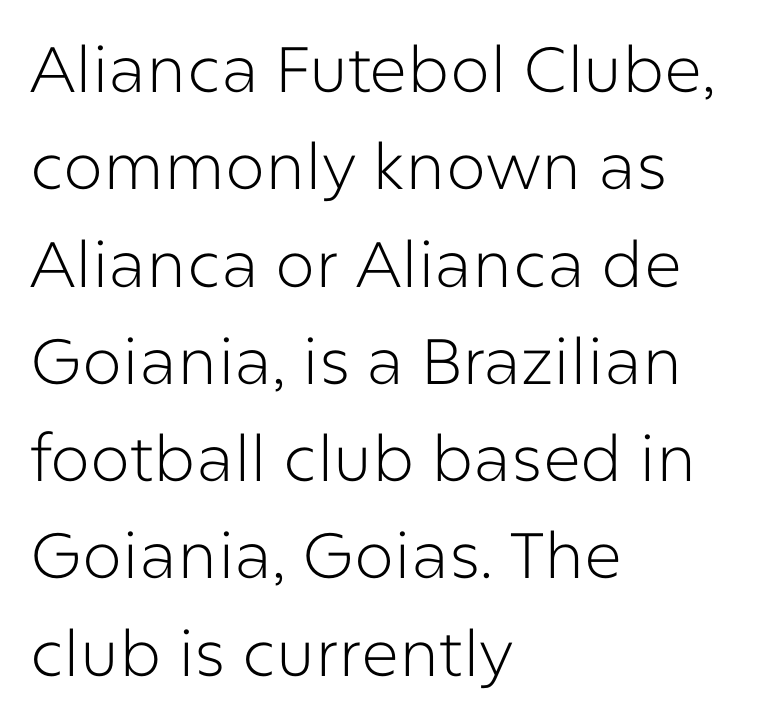
The image shows 64 px light sans-serif type, upright; set left-aligned, normal line spacing (1.52x), normal letter spacing, not underlined; low stroke contrast and a medium x-height.
